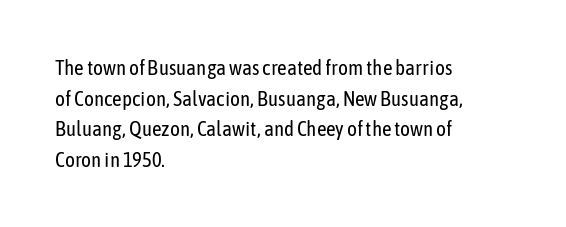
The strip under each line holds only bare page. The lines in this sample share a left origin and differ only in where they stop. The block of text has a typical density, with ordinary space between rows. A typesetter would call this zero additional tracking. Each stroke keeps to a modest, everyday thickness or less. Style check: upright.
